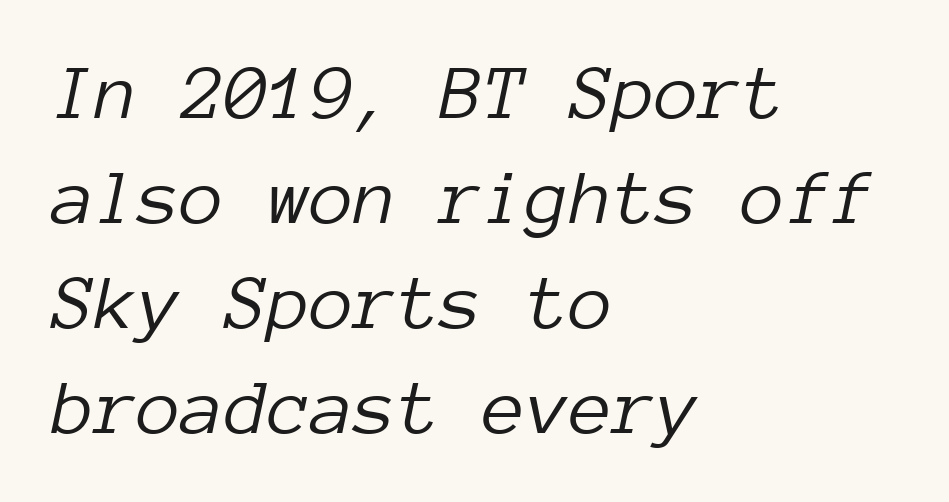
The image shows 79 px light type, italic (leaning right), monospaced; set left-aligned, normal line spacing (1.33x), normal letter spacing, not underlined; low stroke contrast and a medium x-height.
